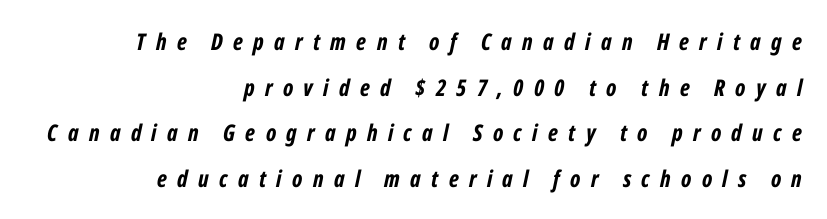
Observe the wide spacing: letters keep a clear distance from each other. The line-height multiplier appears high, well above default. Rendered with sloped, italic letterforms. Nobody drew a line under any word here.
